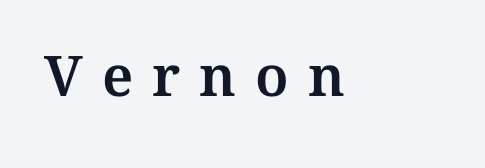
{"italic": "no", "width": "normal", "stroke_contrast": "medium", "x_height": "medium", "monospaced": "no", "underline": "no", "letter_spacing": "wide", "letter_spacing_em": 0.34, "glyph_px": 56}
